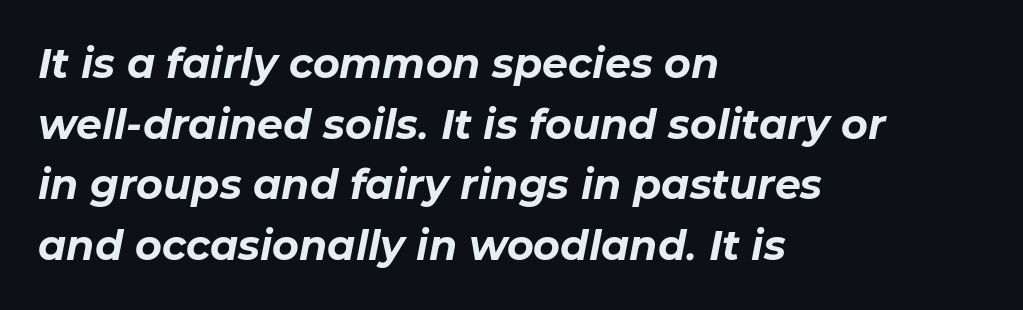
Q: Is the text bold? A: Yes.
Q: Is the text italic (slanted)? A: Yes, it leans right by about 11 degrees.
Q: Is the text underlined? A: No.
Q: How is the paragraph aligned? A: Left-aligned.
Q: Is the spacing between letters normal or unusually wide? A: Normal.
Q: Is the spacing between lines tight, normal or loose? A: Normal.
Q: Width (condensed, normal, or wide)? A: Normal.
Q: Stroke contrast? A: Low.
Q: x-height? A: Medium.
Q: Monospaced? A: No.
